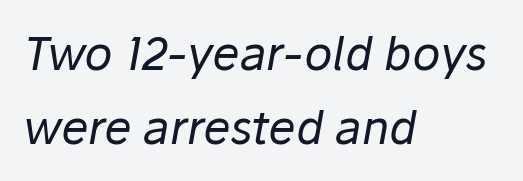
Q: Is the text bold? A: No.
Q: Is the text italic (slanted)? A: Yes, it leans right by about 10 degrees.
Q: Is the text underlined? A: No.
Q: How is the paragraph aligned? A: Left-aligned.
Q: Is the spacing between letters normal or unusually wide? A: Normal.
Q: Is the spacing between lines tight, normal or loose? A: Normal.
Q: Width (condensed, normal, or wide)? A: Normal.
Q: Stroke contrast? A: Low.
Q: x-height? A: Medium.
Q: Monospaced? A: No.
